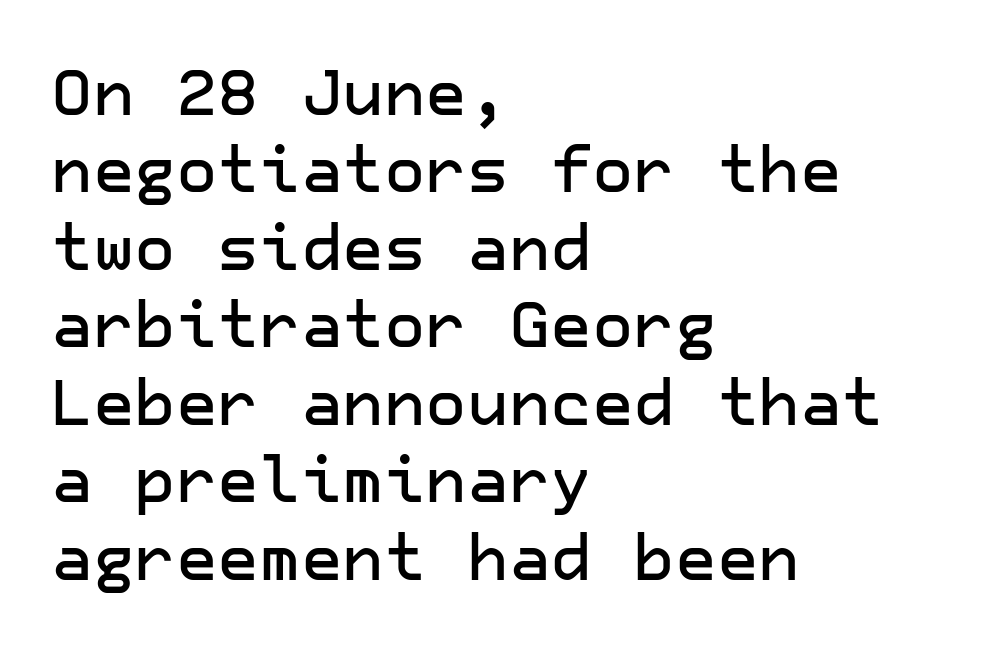
{"serif": "no", "italic": "no", "width": "normal", "stroke_contrast": "low", "x_height": "medium", "underline": "no", "align": "left", "line_spacing_ratio": 1.21, "letter_spacing": "normal", "letter_spacing_em": 0.0, "glyph_px": 64}
